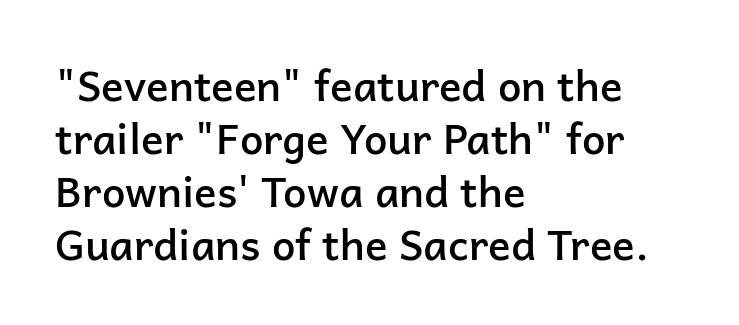
{"serif": "no", "italic": "no", "bold": "semi", "weight": "semibold", "width": "normal", "stroke_contrast": "low", "x_height": "medium", "monospaced": "no", "underline": "no", "align": "left", "line_spacing": "normal", "line_spacing_ratio": 1.26, "letter_spacing": "normal", "letter_spacing_em": 0.0, "glyph_px": 42}
